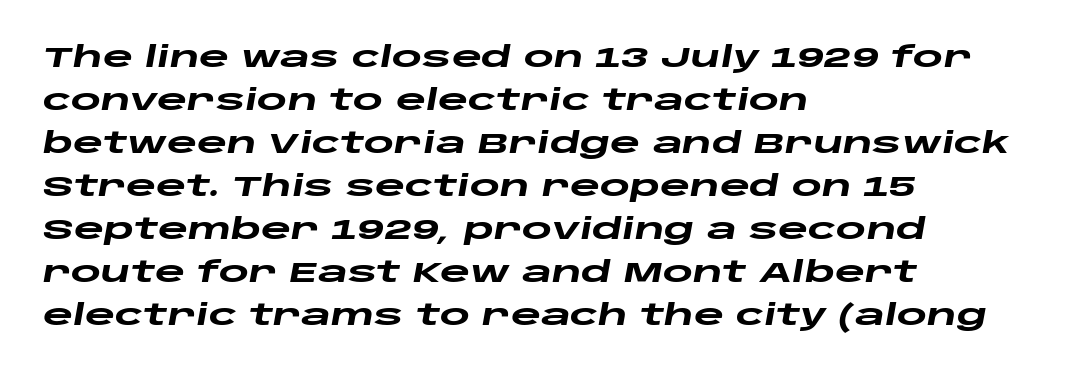
A classic flush-left, rag-right setting is used for this passage. This sample uses an oblique cut, with every glyph tilted off the vertical. Spacing verdict: proportional, widths tailored to each character. Honestly, the letter spacing is just normal — you wouldn't notice it. The glyphs are unaccompanied by any horizontal stroke below them. Is there much room between lines? A standard amount, neither cramped nor airy.
